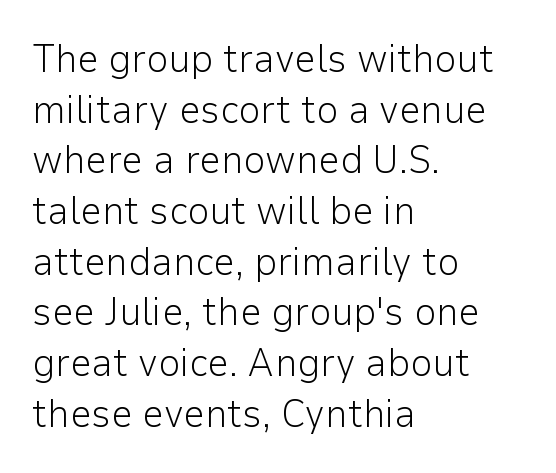
This rendering employs a face without finishing strokes, i.e., a sans-serif. Summary of weight: not heavy and not bold. Has an underline been added? It has not. Italic? Not at all — the glyphs are vertical. Alignment: flush left. You could not count columns in this text — the font is proportionally spaced.
